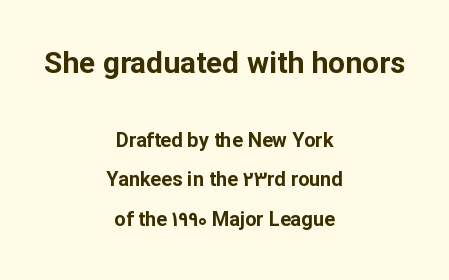
Character widths vary here, with narrow letters taking less room than wide ones. Italic: no, the glyphs are upright roman. The leading is generous, giving the passage an open texture. These lines stack symmetrically, like a column narrowing and widening about its center. The face used here is a sans, in the tradition of grotesques and geometrics. Descender tails drop into unmarked territory.
